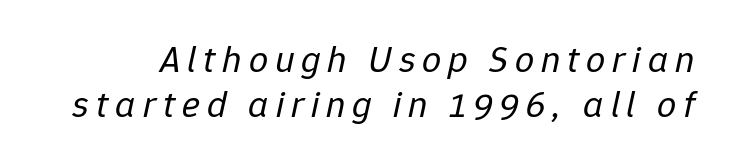
Q: Is the text bold? A: No.
Q: Is the text italic (slanted)? A: Yes, it leans right by about 12 degrees.
Q: Is the text underlined? A: No.
Q: Width (condensed, normal, or wide)? A: Normal.
Q: Stroke contrast? A: Low.
Q: x-height? A: Medium.
Q: Monospaced? A: No.
